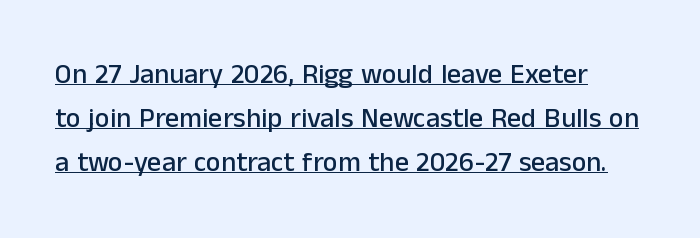
{"serif": "no", "italic": "no", "width": "normal", "stroke_contrast": "low", "x_height": "medium", "monospaced": "no", "underline": "yes", "line_spacing": "normal", "line_spacing_ratio": 1.57, "letter_spacing": "normal", "letter_spacing_em": 0.0, "glyph_px": 28}
